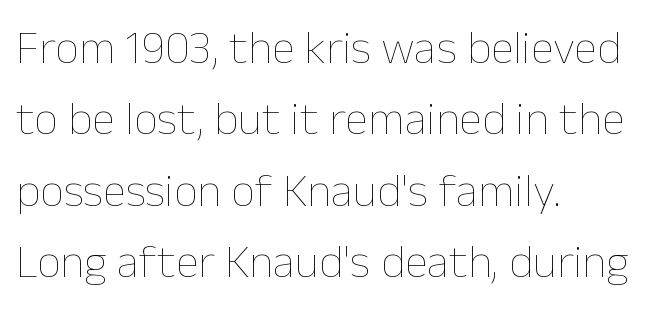
{"italic": "no", "bold": "no", "weight": "thin", "width": "normal", "stroke_contrast": "low", "x_height": "medium", "monospaced": "no", "underline": "no", "align": "left", "line_spacing": "normal", "line_spacing_ratio": 1.52, "letter_spacing": "normal", "letter_spacing_em": 0.0, "glyph_px": 47}
